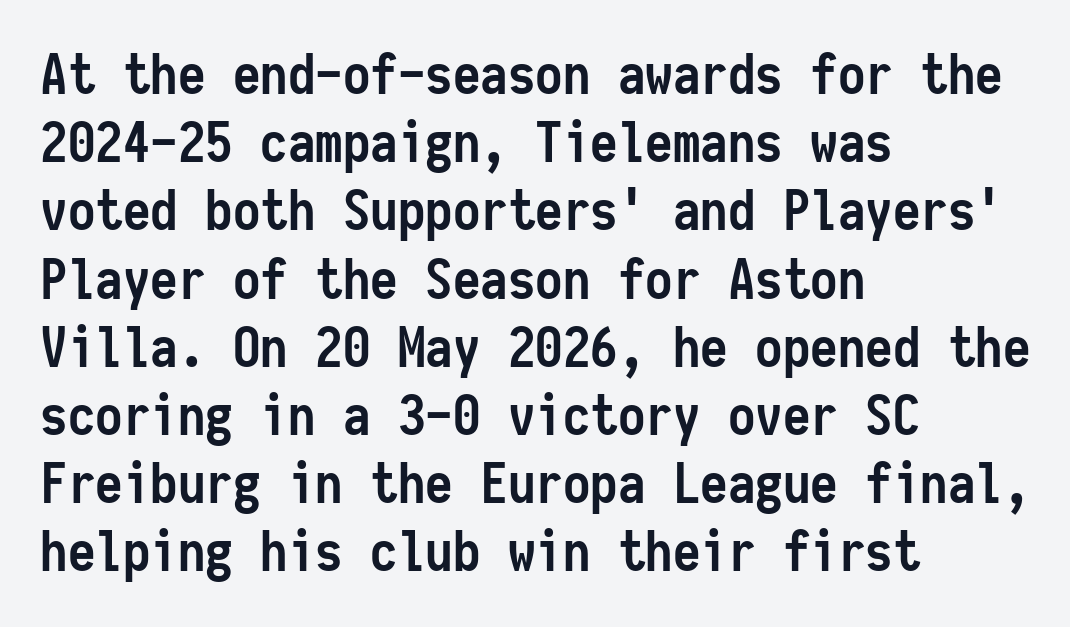
{"serif": "no", "italic": "no", "bold": "yes", "weight": "semibold", "width": "condensed", "stroke_contrast": "low", "x_height": "medium", "monospaced": "yes", "underline": "no", "align": "left", "line_spacing_ratio": 1.24, "letter_spacing": "normal", "letter_spacing_em": 0.0, "glyph_px": 55}
